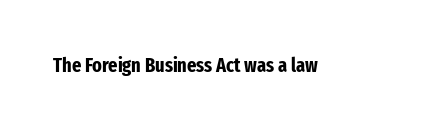
Q: Is the text bold? A: Yes.
Q: Is the text italic (slanted)? A: No, it is upright.
Q: Is the text underlined? A: No.
Q: Is the spacing between letters normal or unusually wide? A: Normal.
